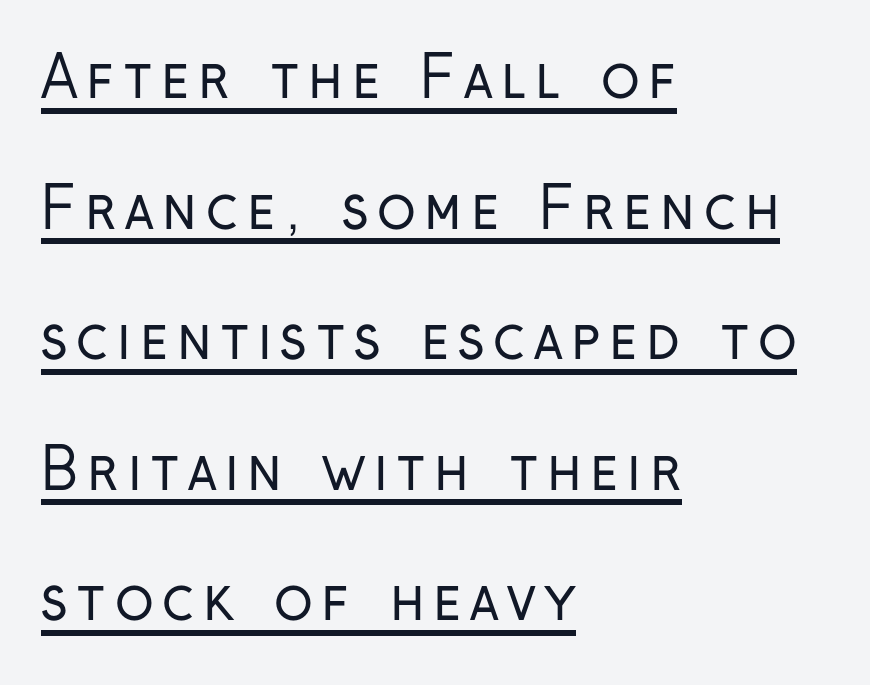
The image shows 57 px regular-weight, condensed sans-serif type, upright; set left-aligned, loose line spacing (2.29x), underlined; low stroke contrast and a medium x-height.
